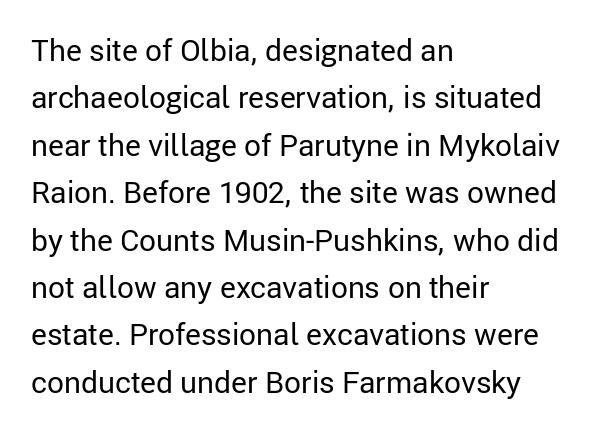
The image shows 30 px regular-weight sans-serif type, upright; set left-aligned, normal line spacing (1.58x), normal letter spacing, not underlined; low stroke contrast and a medium x-height.
